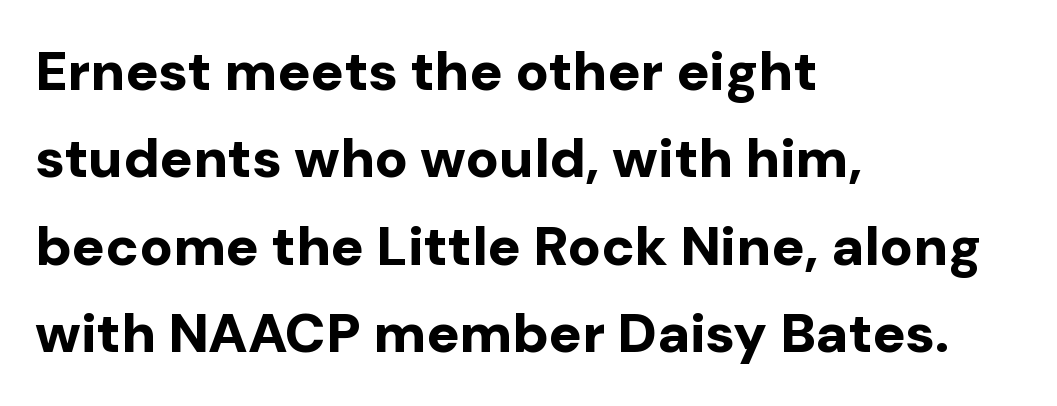
Quick note: not italic, upright. Classification — sans serif. Notice how thick the strokes are: this is what a full bold looks like. The paragraph shown leans on its left margin.
